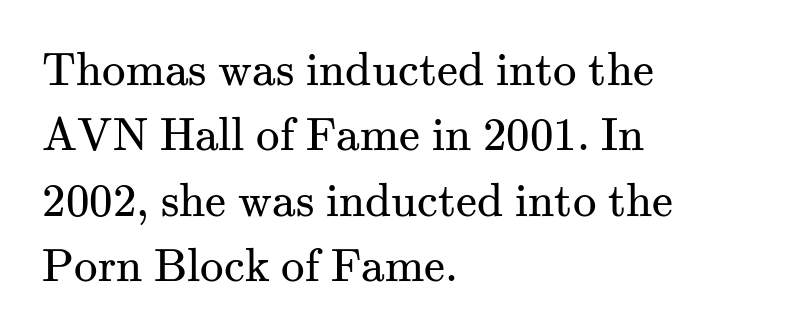
The image shows 47 px regular-weight serif type, upright; set left-aligned, normal line spacing (1.39x), normal letter spacing, not underlined; medium stroke contrast and a small x-height.
